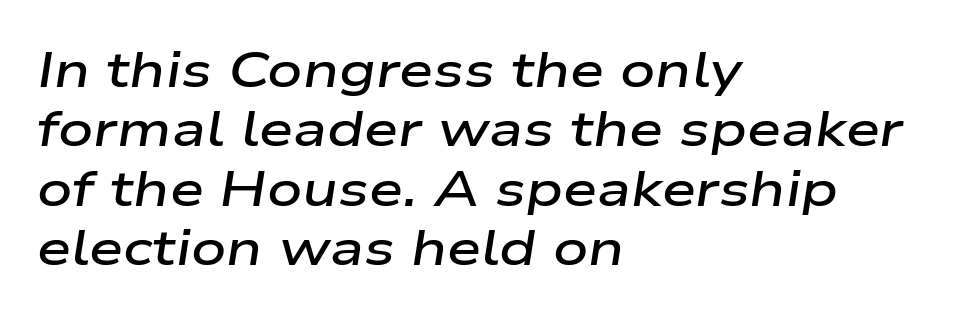
{"italic": "yes", "lean": "right", "slant_degrees": 9, "bold": "semi", "weight": "semibold", "width": "wide", "stroke_contrast": "low", "x_height": "medium", "monospaced": "no", "underline": "no", "align": "left", "line_spacing_ratio": 1.21, "letter_spacing": "normal", "letter_spacing_em": 0.0, "glyph_px": 49}
